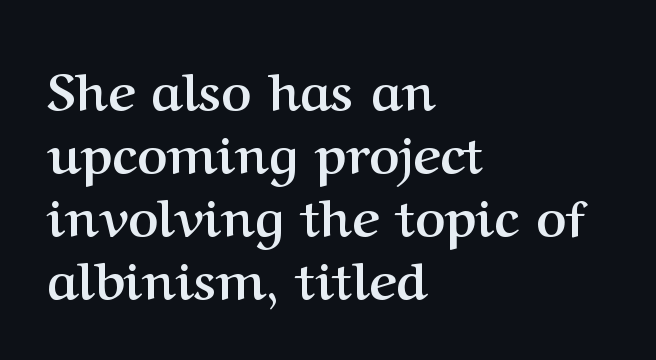
{"serif": "yes", "italic": "no", "bold": "yes", "weight": "semibold", "width": "normal", "stroke_contrast": "medium", "x_height": "medium", "monospaced": "no", "underline": "no", "align": "left", "line_spacing_ratio": 1.21, "letter_spacing": "normal", "letter_spacing_em": 0.0, "glyph_px": 52}
